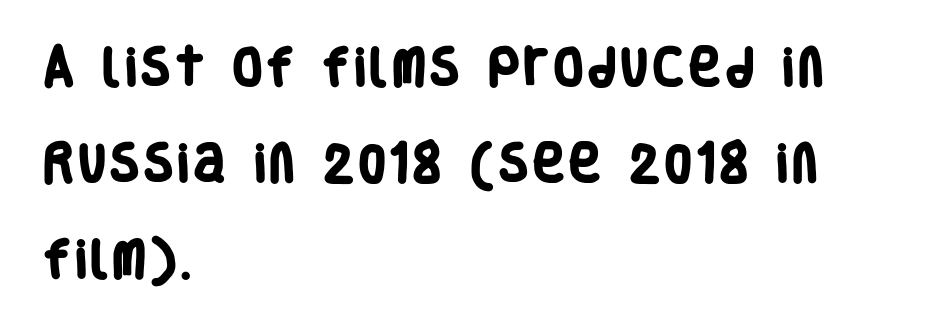
The image shows 42 px heavy, condensed sans-serif type; set left-aligned, loose line spacing (2.29x), not underlined; low stroke contrast and a large x-height.
